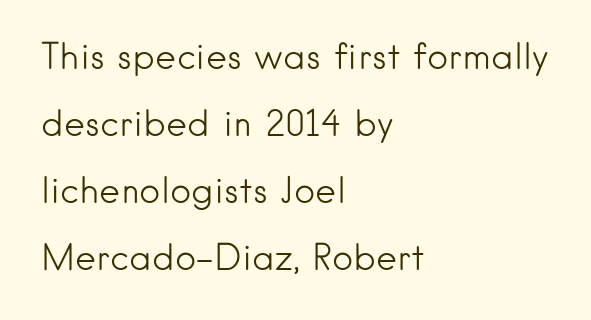
Q: Is the text bold? A: No.
Q: Is the text italic (slanted)? A: No, it is upright.
Q: Is the typeface a serif or a sans-serif typeface? A: Sans-serif.
Q: Is the text underlined? A: No.
Q: How is the paragraph aligned? A: Left-aligned.
Q: Is the spacing between letters normal or unusually wide? A: Normal.
Q: Width (condensed, normal, or wide)? A: Normal.
Q: Stroke contrast? A: Low.
Q: x-height? A: Small.
Q: Monospaced? A: No.
